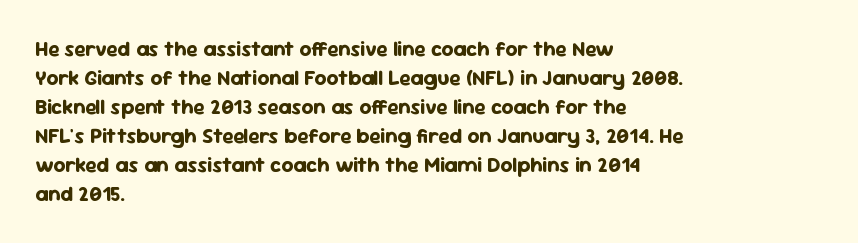
The image shows 21 px bold type, upright; set left-aligned, normal line spacing (1.38x), normal letter spacing, not underlined.
